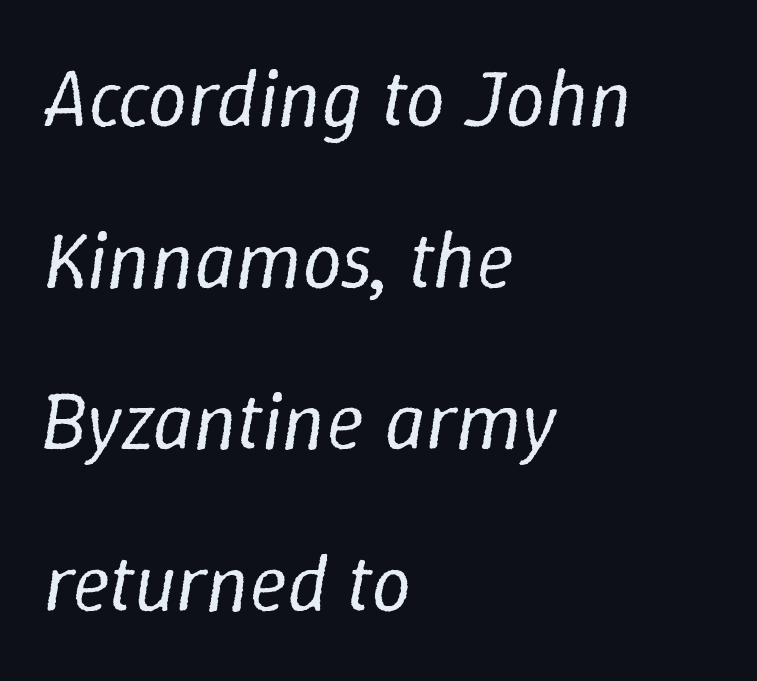
{"italic": "yes", "lean": "right", "slant_degrees": 9, "bold": "no", "weight": "regular", "width": "normal", "stroke_contrast": "low", "x_height": "medium", "monospaced": "no", "underline": "no", "align": "left", "line_spacing": "loose", "line_spacing_ratio": 2.02, "letter_spacing": "normal", "letter_spacing_em": 0.0, "glyph_px": 80}
